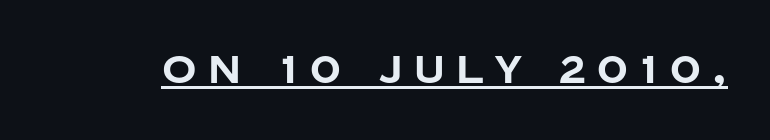
Loose tracking; the words dissolve into strings of separated letters. Designer's note — italics off, roman on. Nothing sits at the stroke ends, so this counts as sans-serif. A baseline rule has been typeset under these characters. Caption: bold face, heavy strokes.
